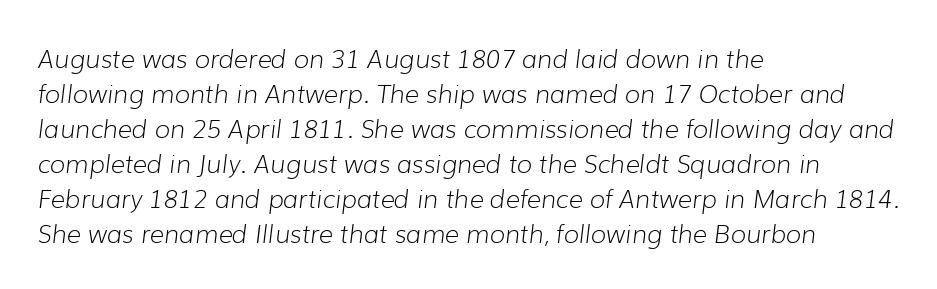
{"italic": "yes", "lean": "right", "slant_degrees": 7, "bold": "no", "underline": "no", "align": "left", "line_spacing": "normal", "line_spacing_ratio": 1.4, "letter_spacing": "normal", "letter_spacing_em": 0.0, "glyph_px": 25}
